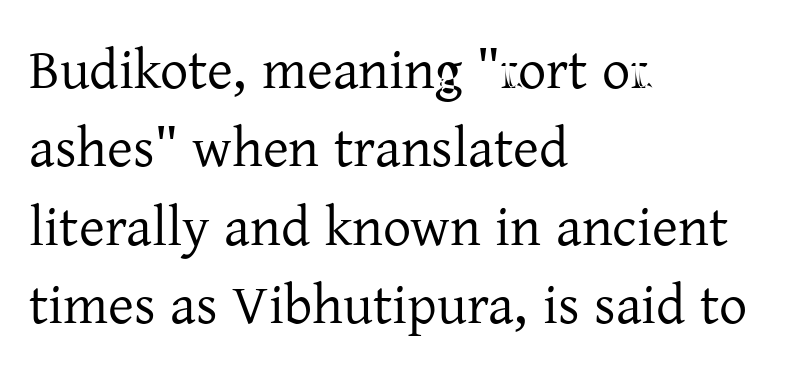
Q: Is the text bold? A: No.
Q: Is the text italic (slanted)? A: No, it is upright.
Q: Is the typeface a serif or a sans-serif typeface? A: Serif.
Q: Is the text underlined? A: No.
Q: How is the paragraph aligned? A: Left-aligned.
Q: Is the spacing between letters normal or unusually wide? A: Normal.
Q: Is the spacing between lines tight, normal or loose? A: Normal.
Q: Width (condensed, normal, or wide)? A: Normal.
Q: Stroke contrast? A: Low.
Q: x-height? A: Medium.
Q: Monospaced? A: No.
